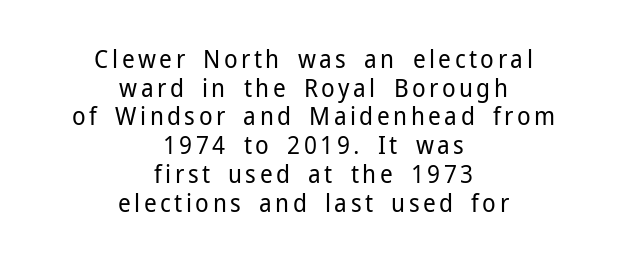
The rendering positions every line midway between the sides. Stems and bowls with no extra thickness — not bold. Is there any slant? The stems are plumb. Does the leading feel generous? Not at all — it's pinched. Check the space under the baseline: it is left empty.
